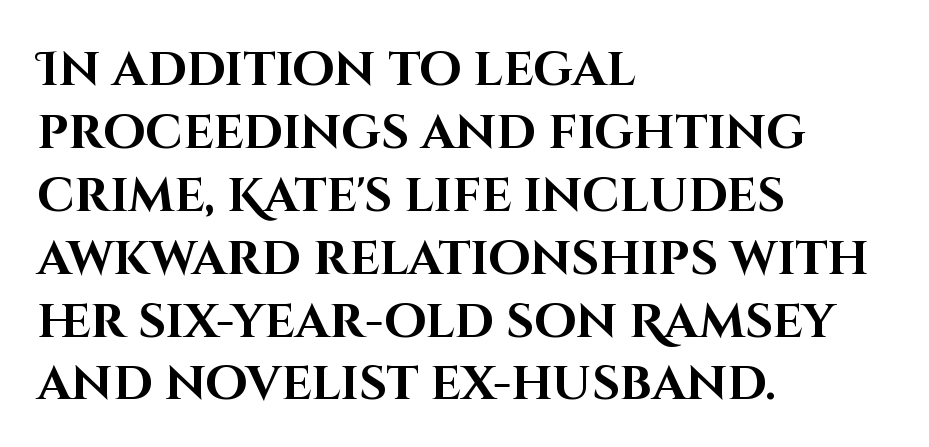
Q: Is the text bold? A: Yes.
Q: Is the text italic (slanted)? A: No, it is upright.
Q: Is the typeface a serif or a sans-serif typeface? A: Sans-serif.
Q: Is the text underlined? A: No.
Q: How is the paragraph aligned? A: Left-aligned.
Q: Is the spacing between letters normal or unusually wide? A: Normal.
Q: Is the spacing between lines tight, normal or loose? A: Normal.
Q: Width (condensed, normal, or wide)? A: Normal.
Q: Stroke contrast? A: High.
Q: x-height? A: Large.
Q: Monospaced? A: No.
